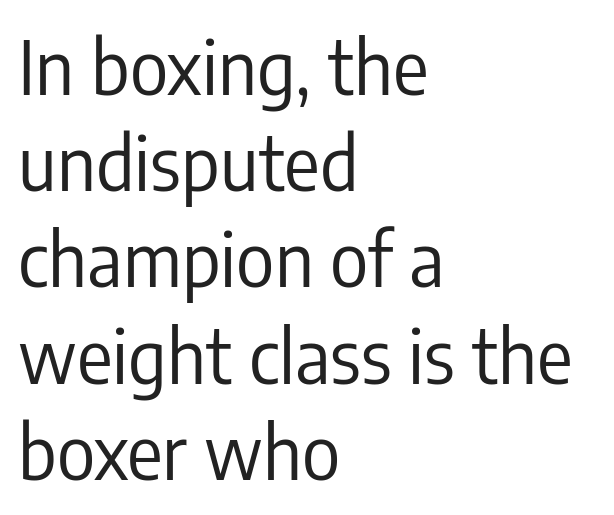
The image shows 74 px regular-weight, condensed sans-serif type, upright; set left-aligned, normal line spacing (1.3x), normal letter spacing, not underlined; low stroke contrast and a medium x-height.
